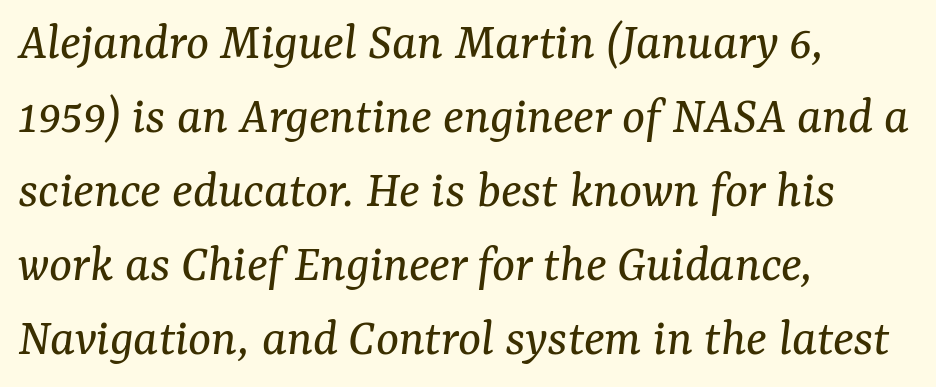
{"serif": "yes", "italic": "yes", "lean": "right", "slant_degrees": 7, "bold": "no", "weight": "regular", "width": "normal", "stroke_contrast": "medium", "x_height": "medium", "monospaced": "no", "underline": "no", "align": "left", "line_spacing": "normal", "line_spacing_ratio": 1.37, "letter_spacing": "normal", "letter_spacing_em": 0.0, "glyph_px": 54}
